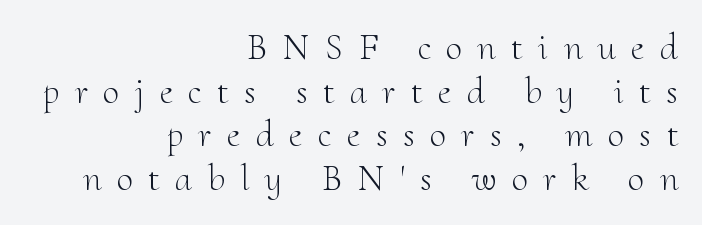
Caption: expanded tracking, letters set apart. Posture: upright roman. Bare-footed words on every line. This is not heavy type; no bold has been used.
